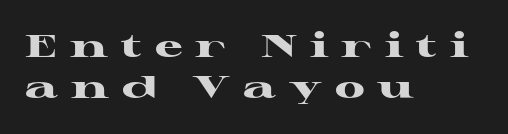
Designer's note — italics off, roman on. Check the space under the baseline: it is left empty. The paragraph shown leans on its left margin. Vertical spacing — default. The face used here is proportionally spaced, like ordinary book or web type. Serif or sans? Serif — the stroke terminals have little feet.
